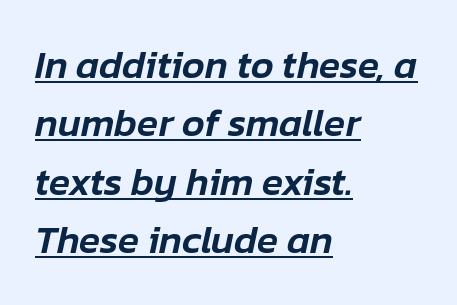
{"italic": "yes", "lean": "right", "slant_degrees": 12, "width": "normal", "stroke_contrast": "low", "x_height": "medium", "monospaced": "no", "underline": "yes", "align": "left", "line_spacing": "normal", "line_spacing_ratio": 1.5, "letter_spacing": "normal", "letter_spacing_em": 0.0, "glyph_px": 39}
